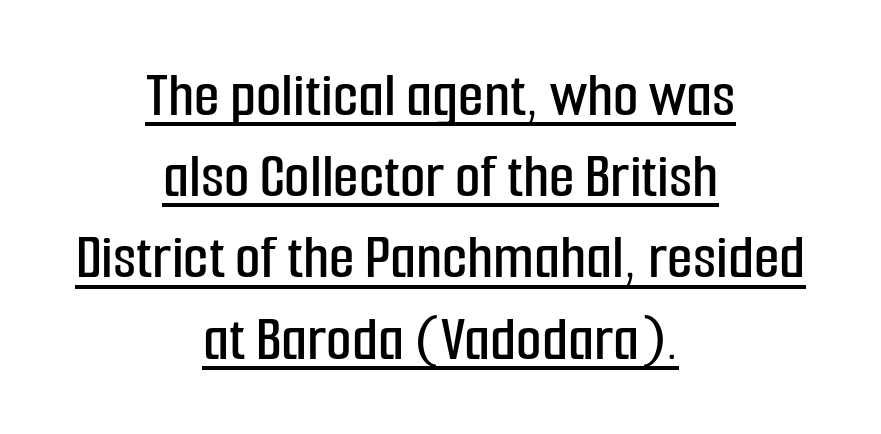
The image shows 66 px condensed sans-serif type, upright; set centered, line spacing 1.23x, normal letter spacing, underlined; low stroke contrast and a medium x-height.
